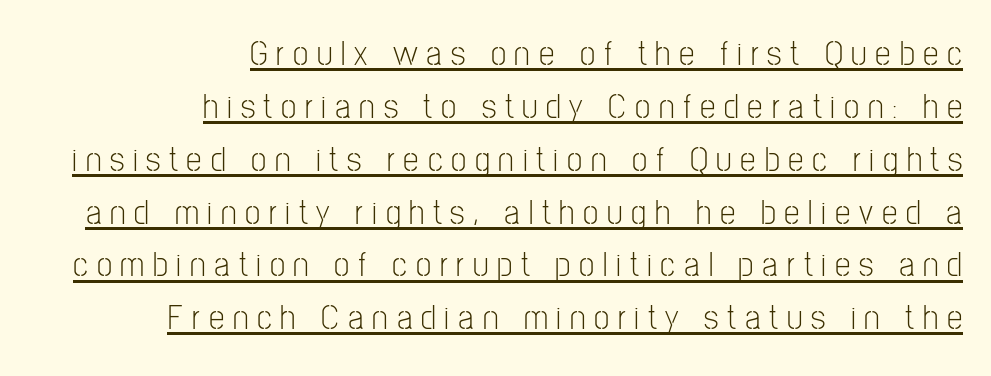
Q: Is the text bold? A: No.
Q: Is the text italic (slanted)? A: No, it is upright.
Q: Is the typeface a serif or a sans-serif typeface? A: Sans-serif.
Q: Is the text underlined? A: Yes.
Q: How is the paragraph aligned? A: Right-aligned.
Q: Is the spacing between letters normal or unusually wide? A: Unusually wide.
Q: Is the spacing between lines tight, normal or loose? A: Normal.
Q: Width (condensed, normal, or wide)? A: Condensed.
Q: Stroke contrast? A: Low.
Q: x-height? A: Medium.
Q: Monospaced? A: No.
